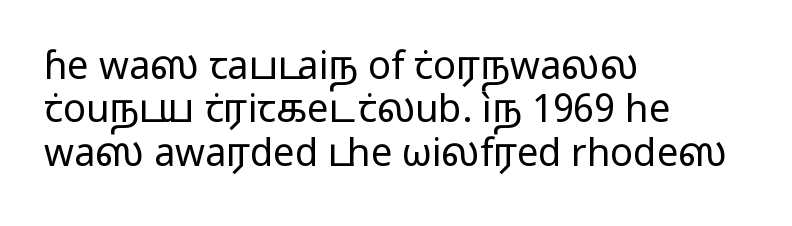
This sample uses plain, unmodified letter spacing. Teacher's note: observe the even left margin — that is flush-left alignment. The font's upright variant was chosen for this text. Vertical stems look standard width or narrower in stroke. Examine the stroke ends and you'll find no serifs. Beneath every word, the page is bare.
